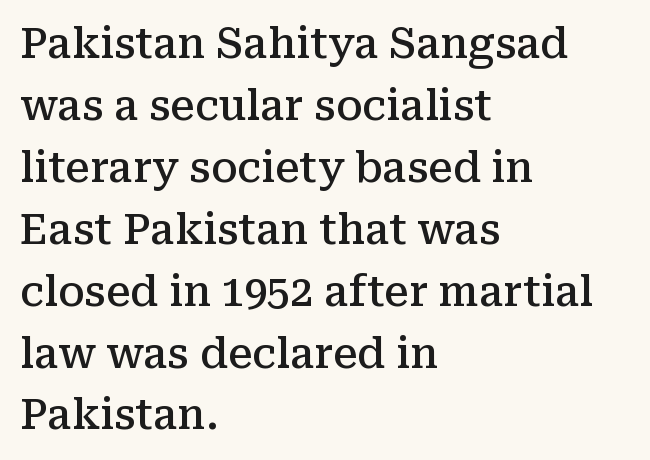
The passage shown is typed in a proportional face where columns would drift. The leading is moderate, giving the passage an even texture. Set as a demibold, roughly 600 on the weight scale. Nothing unusual about the tracking: characters are spaced as the font intends.
